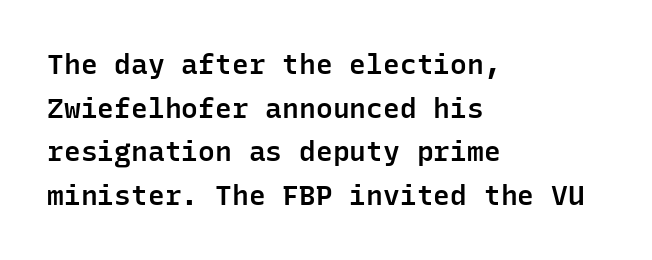
{"serif": "no", "italic": "no", "bold": "semi", "weight": "semibold", "width": "normal", "stroke_contrast": "low", "x_height": "medium", "monospaced": "yes", "underline": "no", "align": "left", "line_spacing": "normal", "line_spacing_ratio": 1.56, "letter_spacing": "normal", "letter_spacing_em": 0.0, "glyph_px": 28}
